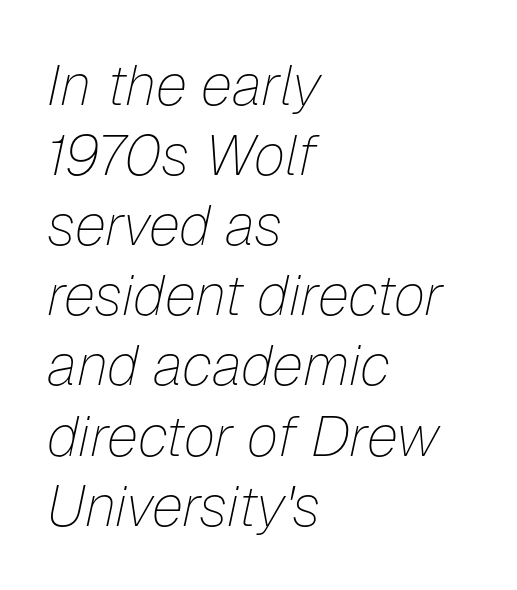
{"italic": "yes", "lean": "right", "slant_degrees": 12, "bold": "no", "weight": "thin", "width": "normal", "stroke_contrast": "low", "x_height": "medium", "monospaced": "no", "underline": "no", "align": "left", "line_spacing_ratio": 1.23, "letter_spacing": "normal", "letter_spacing_em": 0.0, "glyph_px": 57}
